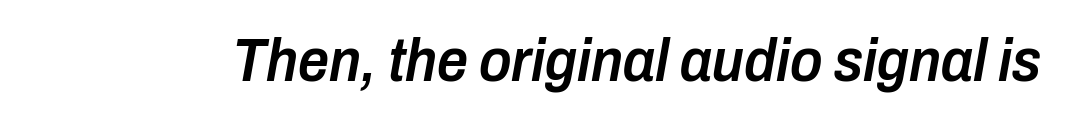
Type without underlining. The lettering tilts uniformly, giving the passage an italic look. Do the characters align in a grid? No, the font is proportional. Letter spacing: default. The typesetting leans somewhat heavy: a semibold.
